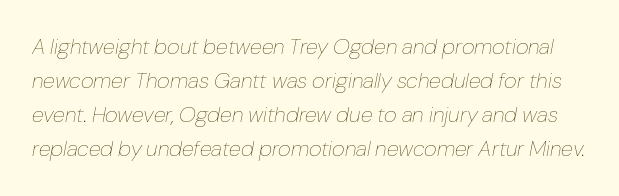
The foot of each line stays bare and open. Each new line begins a customary step beneath the previous one. Weight class: somewhere from thin through regular. Does extra space separate the letters? No, they use regular spacing.
